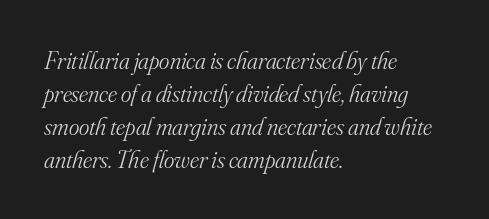
Q: Is the text bold? A: No.
Q: Is the text italic (slanted)? A: Yes, it leans right by about 16 degrees.
Q: Is the text underlined? A: No.
Q: How is the paragraph aligned? A: Left-aligned.
Q: Is the spacing between letters normal or unusually wide? A: Normal.
Q: Is the spacing between lines tight, normal or loose? A: Normal.
